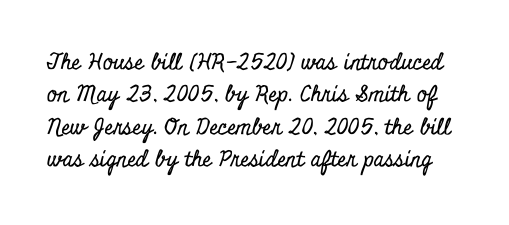
{"underline": "no", "line_spacing": "normal", "line_spacing_ratio": 1.47, "letter_spacing": "normal", "letter_spacing_em": 0.0, "glyph_px": 22}
